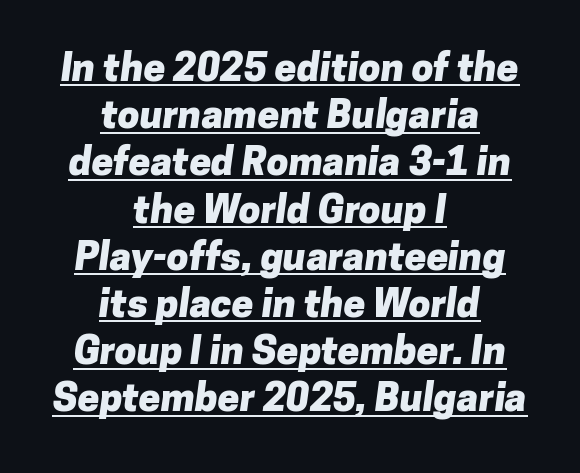
{"serif": "no", "bold": "yes", "weight": "heavy", "width": "normal", "stroke_contrast": "low", "x_height": "medium", "monospaced": "no", "underline": "yes", "align": "center", "line_spacing_ratio": 1.21, "letter_spacing": "normal", "letter_spacing_em": 0.0, "glyph_px": 39}
